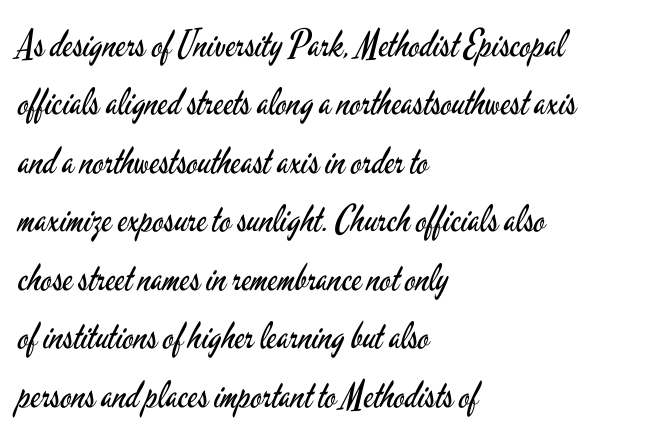
Q: Is the text bold? A: No.
Q: Is the text italic (slanted)? A: Yes.
Q: Is the typeface a serif or a sans-serif typeface? A: Sans-serif.
Q: Is the text underlined? A: No.
Q: How is the paragraph aligned? A: Left-aligned.
Q: Is the spacing between letters normal or unusually wide? A: Normal.
Q: Is the spacing between lines tight, normal or loose? A: Normal.
Q: Width (condensed, normal, or wide)? A: Condensed.
Q: Stroke contrast? A: Low.
Q: x-height? A: Small.
Q: Monospaced? A: No.
